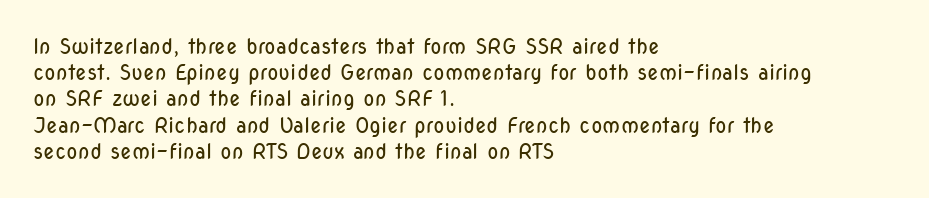
Does extra space separate the letters? No, they use regular spacing. Layout note: lines flush left. The area under the type is left untouched. This reads as an unemphasized weight, regular at the heaviest. This is roman type, the default non-slanted kind. Vertical spacing — default.
